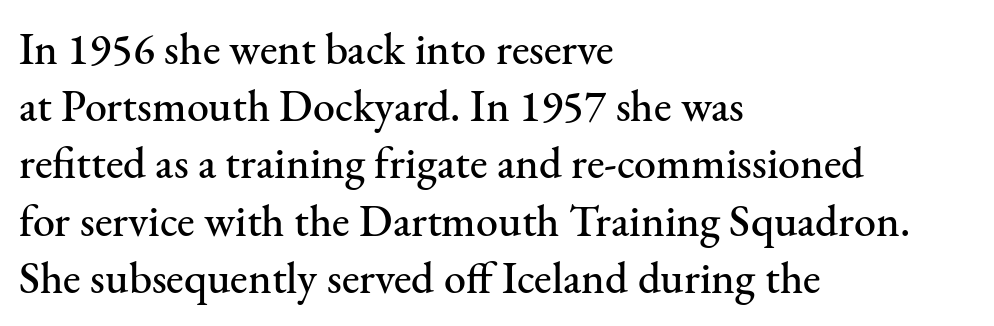
Q: Is the text italic (slanted)? A: No, it is upright.
Q: Is the typeface a serif or a sans-serif typeface? A: Serif.
Q: Is the text underlined? A: No.
Q: How is the paragraph aligned? A: Left-aligned.
Q: Is the spacing between letters normal or unusually wide? A: Normal.
Q: Is the spacing between lines tight, normal or loose? A: Normal.
Q: Width (condensed, normal, or wide)? A: Normal.
Q: Stroke contrast? A: Medium.
Q: x-height? A: Small.
Q: Monospaced? A: No.
